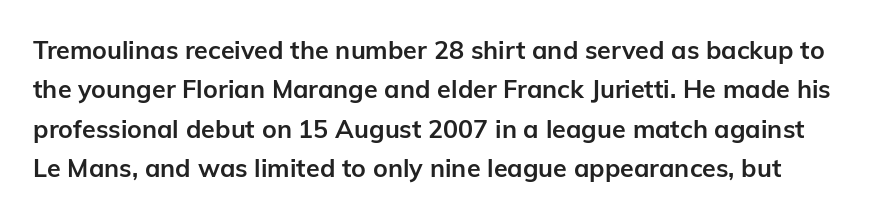
The image shows 25 px bold type, upright; set normal line spacing (1.58x), normal letter spacing, not underlined.
